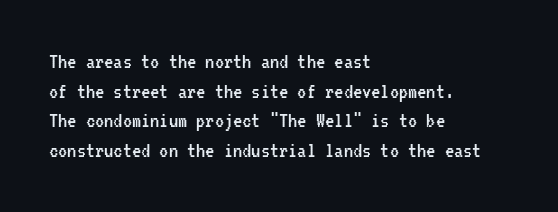
Q: Is the text bold? A: No.
Q: Is the text italic (slanted)? A: No, it is upright.
Q: Is the text underlined? A: No.
Q: How is the paragraph aligned? A: Left-aligned.
Q: Is the spacing between letters normal or unusually wide? A: Normal.
Q: Is the spacing between lines tight, normal or loose? A: Normal.
